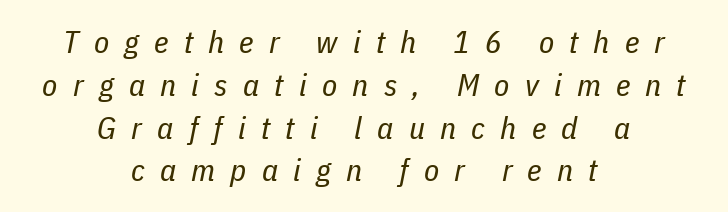
{"italic": "yes", "lean": "right", "slant_degrees": 11, "bold": "no", "weight": "regular", "width": "condensed", "stroke_contrast": "low", "x_height": "medium", "monospaced": "no", "underline": "no", "align": "center", "line_spacing": "normal", "line_spacing_ratio": 1.38, "letter_spacing": "wide", "letter_spacing_em": 0.49, "glyph_px": 31}
